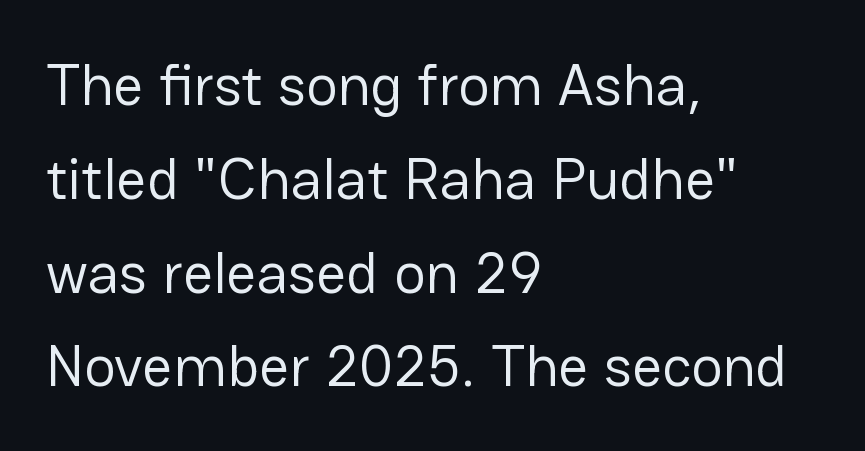
Q: Is the text bold? A: No.
Q: Is the text italic (slanted)? A: No, it is upright.
Q: Is the typeface a serif or a sans-serif typeface? A: Sans-serif.
Q: Is the text underlined? A: No.
Q: How is the paragraph aligned? A: Left-aligned.
Q: Is the spacing between letters normal or unusually wide? A: Normal.
Q: Is the spacing between lines tight, normal or loose? A: Normal.
Q: Width (condensed, normal, or wide)? A: Normal.
Q: Stroke contrast? A: Low.
Q: x-height? A: Medium.
Q: Monospaced? A: No.
